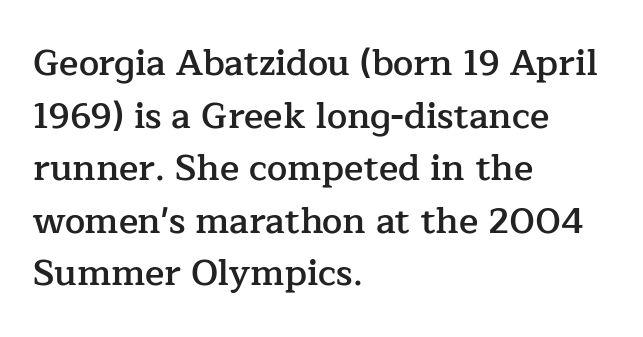
{"serif": "yes", "italic": "no", "bold": "semi", "weight": "semibold", "width": "normal", "stroke_contrast": "low", "x_height": "medium", "monospaced": "no", "underline": "no", "align": "left", "line_spacing": "normal", "line_spacing_ratio": 1.46, "letter_spacing": "normal", "letter_spacing_em": 0.0, "glyph_px": 36}
